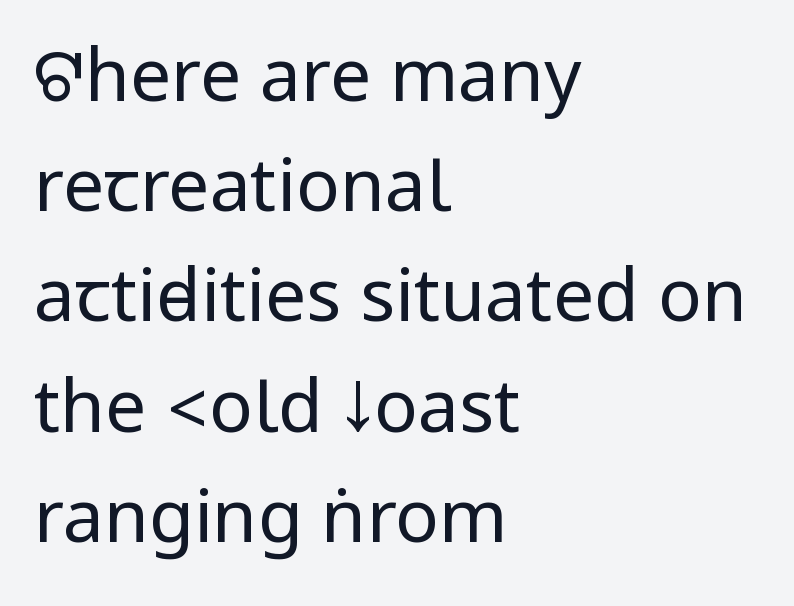
The image shows 73 px regular-weight, condensed sans-serif type, upright; set left-aligned, normal line spacing (1.51x), normal letter spacing, not underlined; low stroke contrast.
